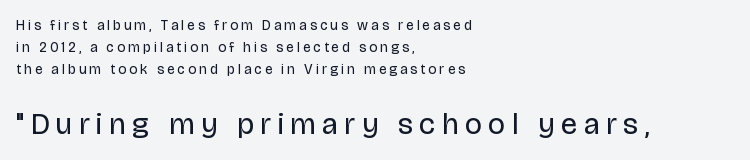
{"serif": "no", "italic": "no", "bold": "no", "weight": "regular", "width": "normal", "stroke_contrast": "low", "x_height": "large", "monospaced": "no", "underline": "no", "align": "left", "line_spacing": "normal", "line_spacing_ratio": 1.58, "letter_spacing": "wide", "letter_spacing_em": 0.22, "larger_block": "second", "size_ratio": 2.14, "glyph_px": 30}
